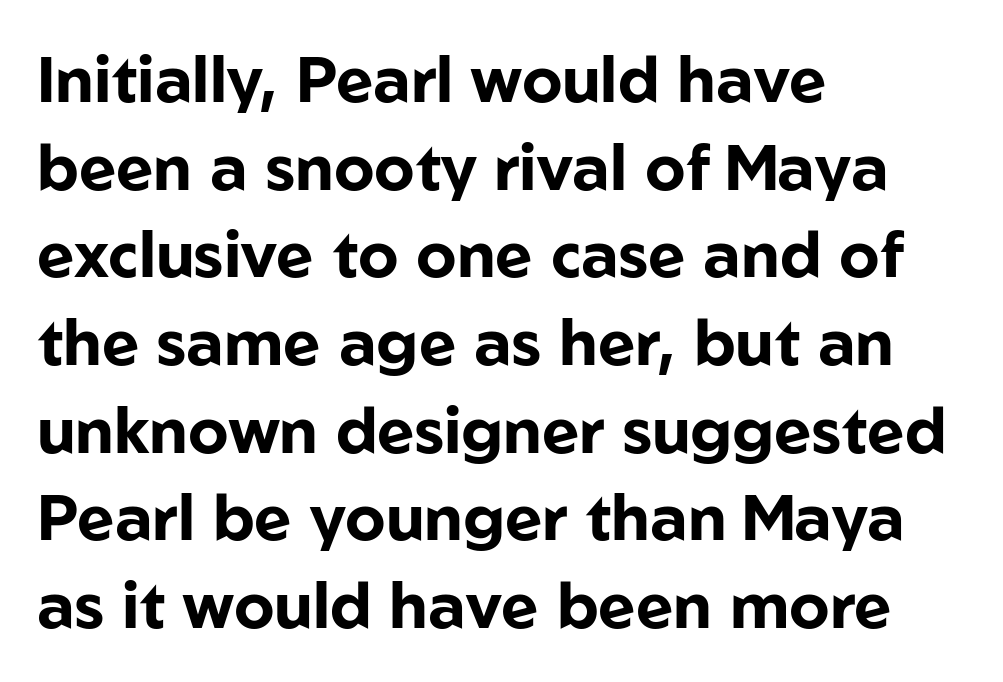
Q: Is the text bold? A: Yes.
Q: Is the text italic (slanted)? A: No, it is upright.
Q: Is the typeface a serif or a sans-serif typeface? A: Sans-serif.
Q: Is the text underlined? A: No.
Q: How is the paragraph aligned? A: Left-aligned.
Q: Is the spacing between letters normal or unusually wide? A: Normal.
Q: Is the spacing between lines tight, normal or loose? A: Normal.
Q: Width (condensed, normal, or wide)? A: Normal.
Q: Stroke contrast? A: Low.
Q: x-height? A: Medium.
Q: Monospaced? A: No.
